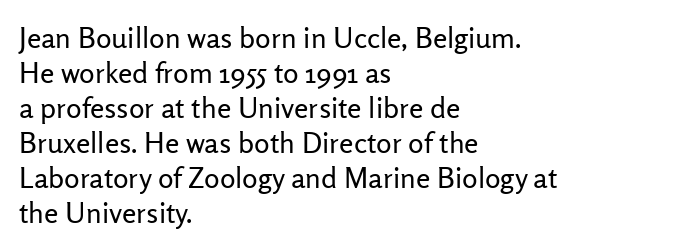
Q: Is the text bold? A: No.
Q: Is the text italic (slanted)? A: No, it is upright.
Q: Is the typeface a serif or a sans-serif typeface? A: Sans-serif.
Q: Is the text underlined? A: No.
Q: How is the paragraph aligned? A: Left-aligned.
Q: Is the spacing between letters normal or unusually wide? A: Normal.
Q: Width (condensed, normal, or wide)? A: Normal.
Q: Stroke contrast? A: Low.
Q: x-height? A: Medium.
Q: Monospaced? A: No.
